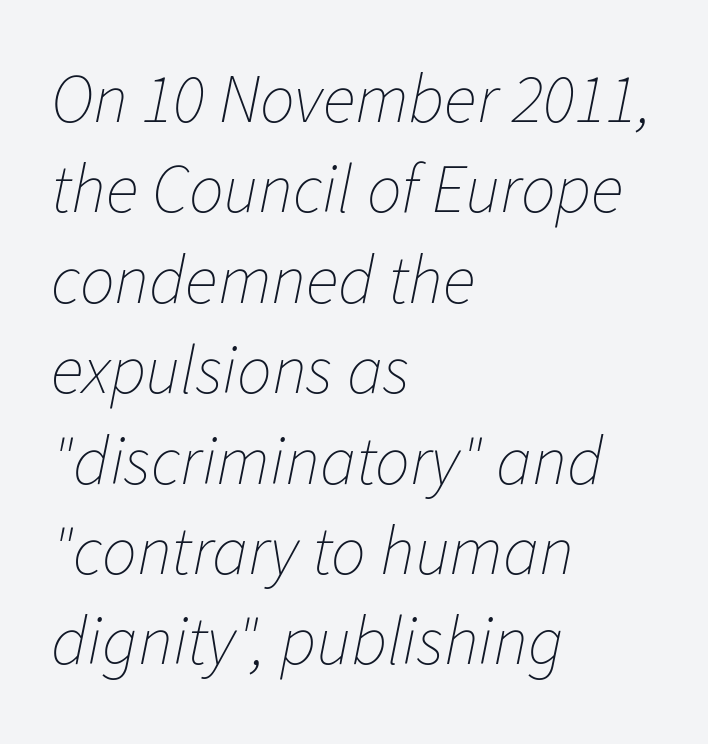
{"italic": "yes", "lean": "right", "slant_degrees": 11, "bold": "no", "weight": "thin", "width": "normal", "stroke_contrast": "low", "x_height": "medium", "monospaced": "no", "underline": "no", "align": "left", "line_spacing": "normal", "line_spacing_ratio": 1.31, "letter_spacing": "normal", "letter_spacing_em": 0.0, "glyph_px": 69}
